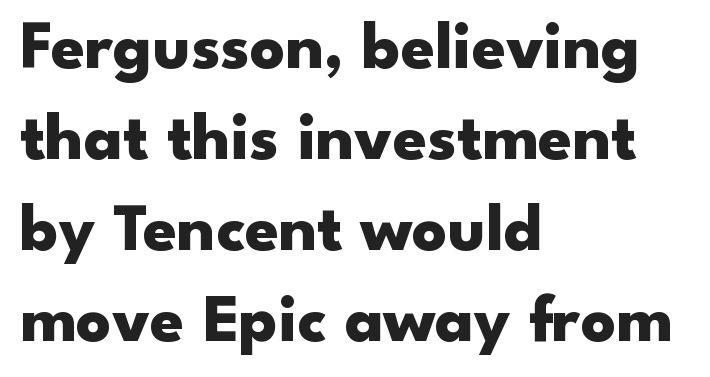
The text was rendered using a sans face with plain stroke endings. Ordinary non-slanted type is in use. Lines of text with bare space underneath. Compared with an ordinary text face, these strokes are far heavier — a full bold. The vertical gap from one line to the next is medium.
